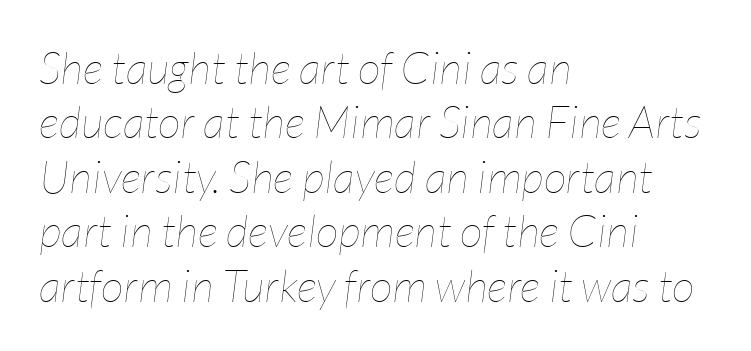
{"italic": "yes", "lean": "right", "slant_degrees": 7, "bold": "no", "weight": "thin", "width": "condensed", "stroke_contrast": "low", "x_height": "medium", "monospaced": "no", "underline": "no", "align": "left", "line_spacing_ratio": 1.21, "letter_spacing": "normal", "letter_spacing_em": 0.0, "glyph_px": 45}
